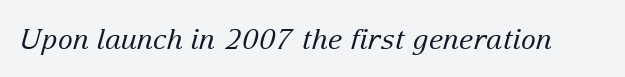
The gaps between neighbouring characters are ordinary and unremarkable. The weight tops out at a normal text grade. These lines were composed using italics. Each letter keeps its own natural width here, so spacing adapts to shape. Small tapered or slab feet sit at the stroke ends, so this counts as serif.
